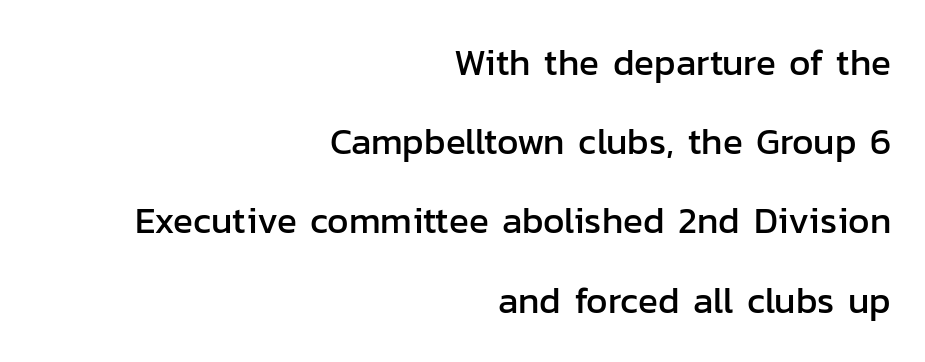
Unlike a traditional serif, this face leaves its strokes unadorned. The face used here is proportionally spaced, like ordinary book or web type. One glance says open: line gaps are wider than usual. The glyphs are unaccompanied by any horizontal stroke below them.
